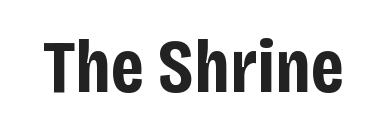
Any mark beneath the type? The region is blank. Every stem runs plumb, perpendicular to the baseline. How heavy is the stroke? Heavy — this is a bold. In terms of letterspacing, this is plain default setting. You could not count columns in this text — the font is proportionally spaced. A sans-serif font was chosen for this passage.
